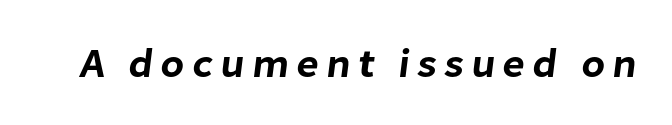
Q: Is the typeface a serif or a sans-serif typeface? A: Sans-serif.
Q: Is the text underlined? A: No.
Q: Width (condensed, normal, or wide)? A: Normal.
Q: Stroke contrast? A: Low.
Q: x-height? A: Medium.
Q: Monospaced? A: No.
